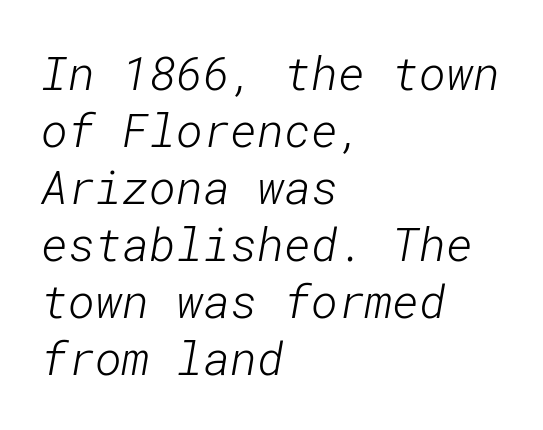
Q: Is the text bold? A: No.
Q: Is the typeface a serif or a sans-serif typeface? A: Sans-serif.
Q: Is the text underlined? A: No.
Q: How is the paragraph aligned? A: Left-aligned.
Q: Is the spacing between letters normal or unusually wide? A: Normal.
Q: Width (condensed, normal, or wide)? A: Normal.
Q: Stroke contrast? A: Low.
Q: x-height? A: Medium.
